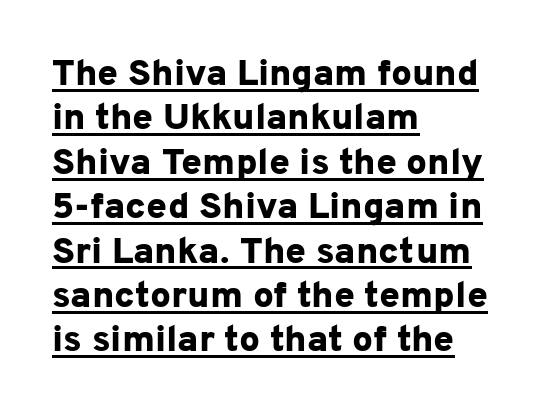
Q: Is the text bold? A: Yes.
Q: Is the text italic (slanted)? A: No, it is upright.
Q: Is the typeface a serif or a sans-serif typeface? A: Sans-serif.
Q: Is the text underlined? A: Yes.
Q: How is the paragraph aligned? A: Left-aligned.
Q: Is the spacing between letters normal or unusually wide? A: Normal.
Q: Width (condensed, normal, or wide)? A: Normal.
Q: Stroke contrast? A: Low.
Q: x-height? A: Medium.
Q: Monospaced? A: No.
